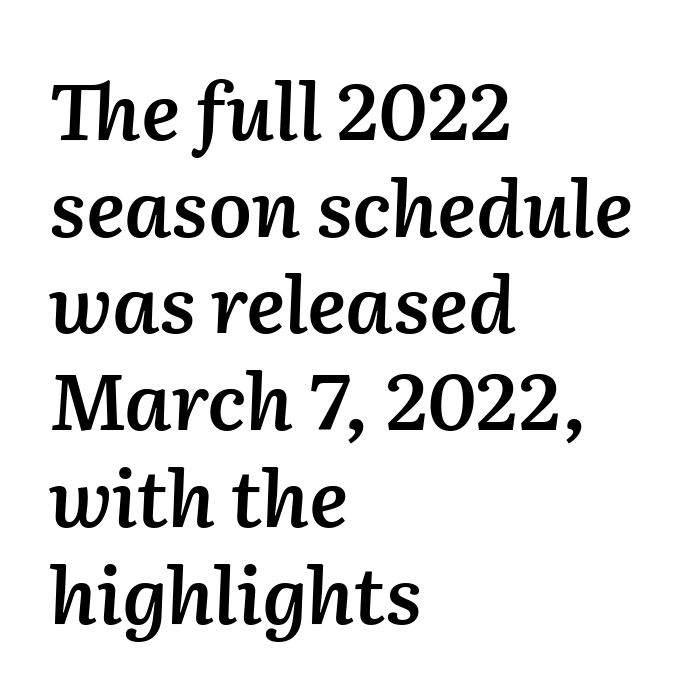
Think of a printed novel: that variable character pitch is what you see here. The letters sit at their default tracking, neither squeezed nor spread. Caption: semibold face, moderately heavy strokes. The paragraph shown leans on its left margin. Type without underlining.
